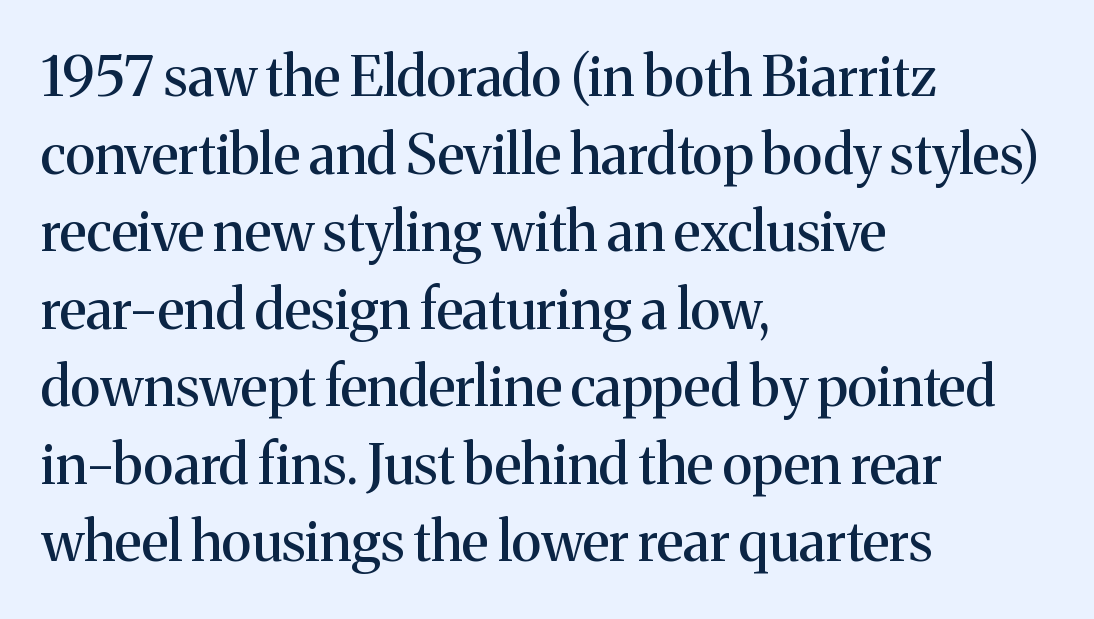
The image shows 55 px serif type, upright; set left-aligned, normal line spacing (1.41x), normal letter spacing, not underlined; medium stroke contrast and a medium x-height.
